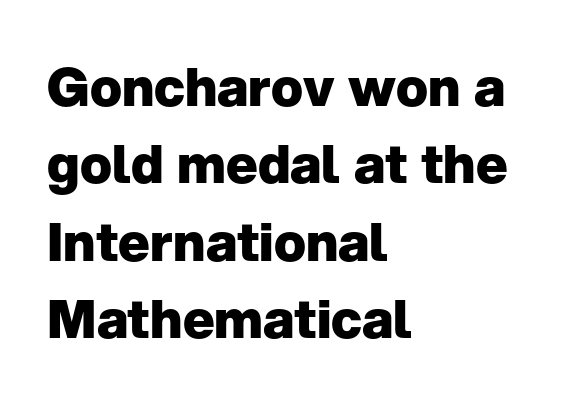
Q: Is the text bold? A: Yes.
Q: Is the text italic (slanted)? A: No, it is upright.
Q: Is the typeface a serif or a sans-serif typeface? A: Sans-serif.
Q: Is the text underlined? A: No.
Q: How is the paragraph aligned? A: Left-aligned.
Q: Is the spacing between letters normal or unusually wide? A: Normal.
Q: Is the spacing between lines tight, normal or loose? A: Normal.
Q: Width (condensed, normal, or wide)? A: Normal.
Q: Stroke contrast? A: Low.
Q: x-height? A: Medium.
Q: Monospaced? A: No.
